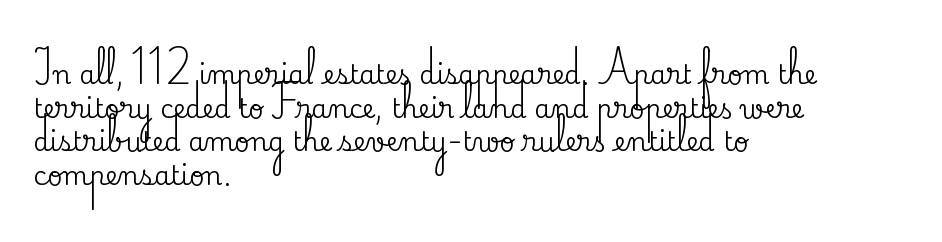
The zone under the glyphs is completely vacant. Line starts are locked; line ends wander. Look at the tracking — it's just the regular setting, nothing added. Horizontal bands of white between lines are of average thickness.
